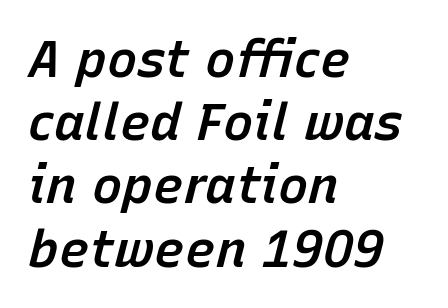
Inter-character spacing is left at the font's built-in metrics. A fair bit of extra ink — the face is semibold, not bold. These lines were composed using italics. Only glyphs here, with clear space below each row. The lines in this sample share a left origin and differ only in where they stop. Spacing verdict: proportional, widths tailored to each character.
